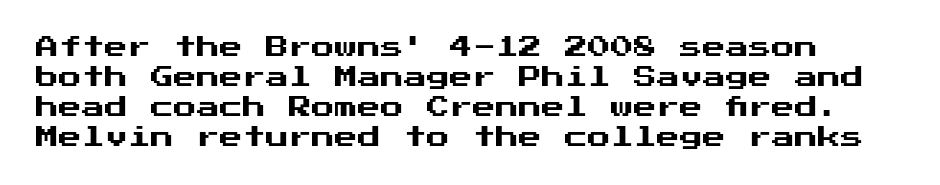
The image shows 23 px text type, upright; set normal line spacing (1.3x), normal letter spacing, not underlined.
